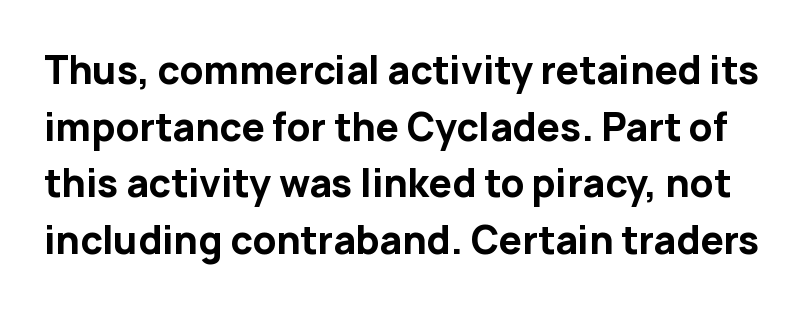
The image shows 37 px bold sans-serif type, upright; set normal line spacing (1.53x), normal letter spacing, not underlined; low stroke contrast and a medium x-height.
